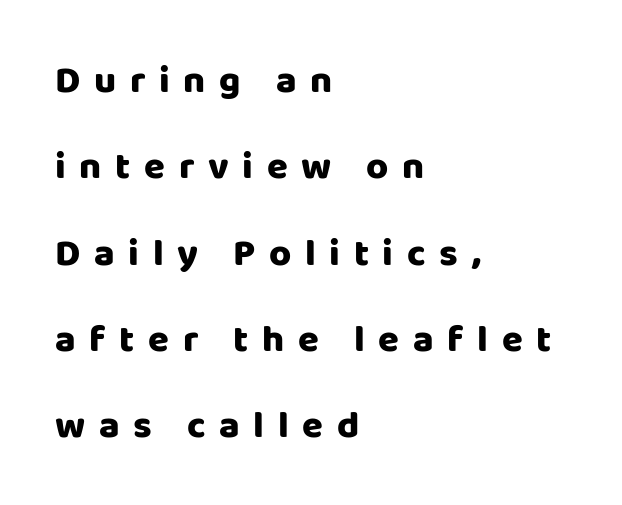
{"serif": "no", "italic": "no", "width": "normal", "stroke_contrast": "low", "x_height": "large", "monospaced": "no", "underline": "no", "align": "left", "line_spacing": "loose", "line_spacing_ratio": 2.27, "letter_spacing": "wide", "letter_spacing_em": 0.36, "glyph_px": 38}
